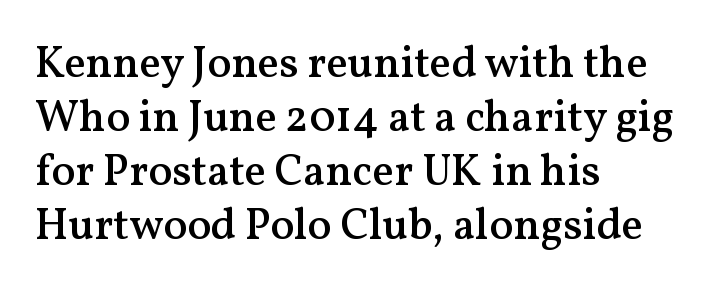
If you drew a ruler down the left edge, every line would touch it. The glyphs in this specimen are seriffed. The passage shown is semibold, sitting just below true bold. The rendering uses natural spacing where letterforms have individual widths.
